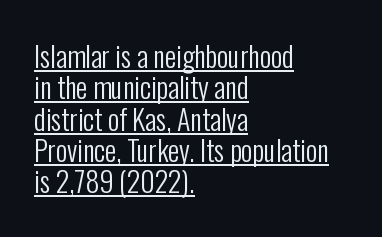
The image shows 28 px regular-weight, condensed sans-serif type, upright; set left-aligned, tight line spacing (1.12x), normal letter spacing, underlined; low stroke contrast and a medium x-height.
